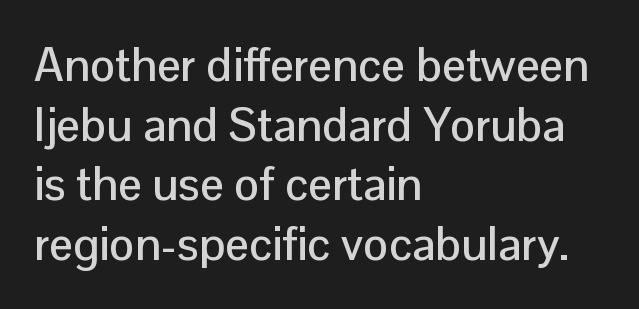
{"serif": "no", "italic": "no", "width": "normal", "stroke_contrast": "low", "x_height": "medium", "monospaced": "no", "underline": "no", "align": "left", "line_spacing": "normal", "line_spacing_ratio": 1.27, "letter_spacing": "normal", "letter_spacing_em": 0.0, "glyph_px": 47}
